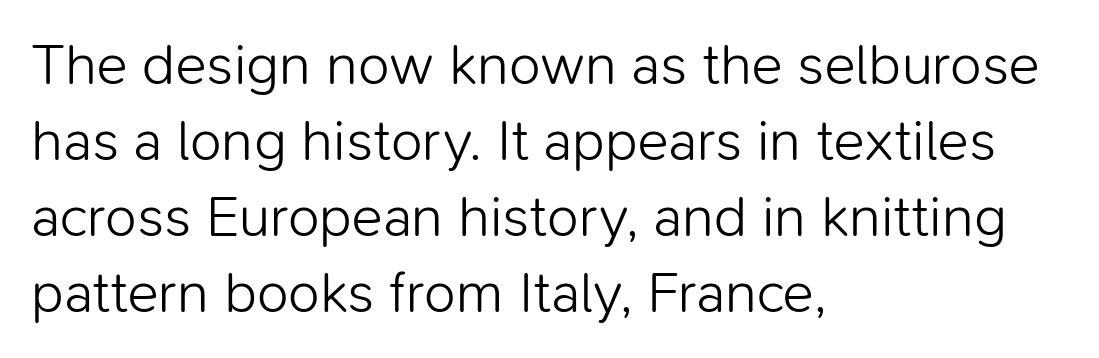
The image shows 58 px light sans-serif type, upright; set left-aligned, normal line spacing (1.31x), normal letter spacing, not underlined; low stroke contrast and a medium x-height.
